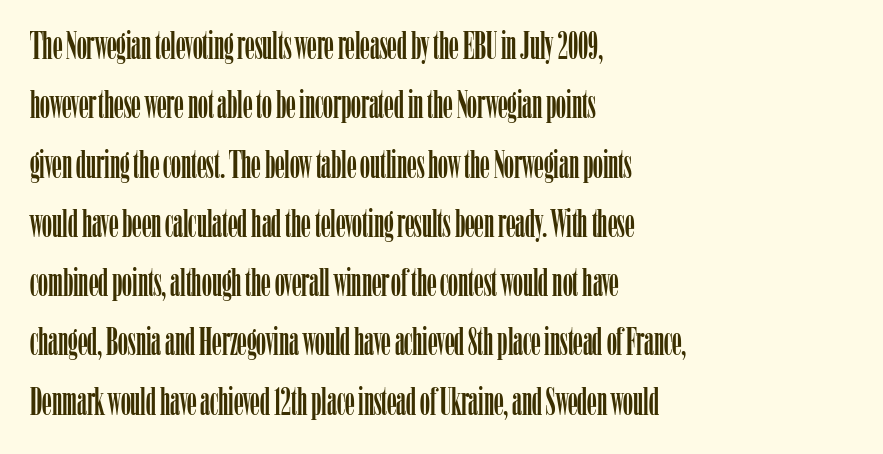
{"serif": "yes", "italic": "no", "width": "condensed", "stroke_contrast": "low", "x_height": "medium", "monospaced": "no", "underline": "no", "align": "left", "line_spacing": "normal", "line_spacing_ratio": 1.52, "letter_spacing": "normal", "letter_spacing_em": 0.0, "glyph_px": 39}
